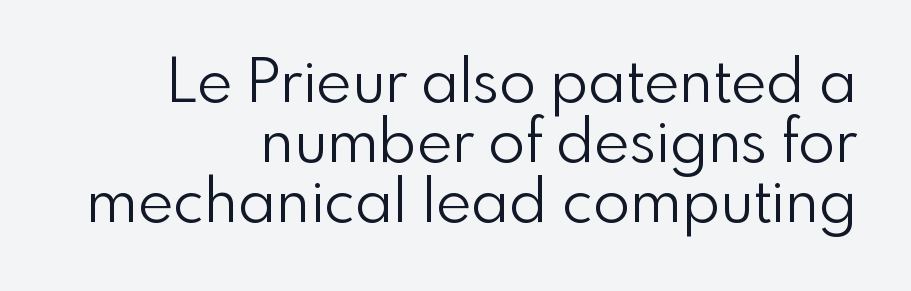
The image shows 61 px light sans-serif type, upright; set right-aligned, tight line spacing (0.98x), normal letter spacing, not underlined; low stroke contrast and a small x-height.
